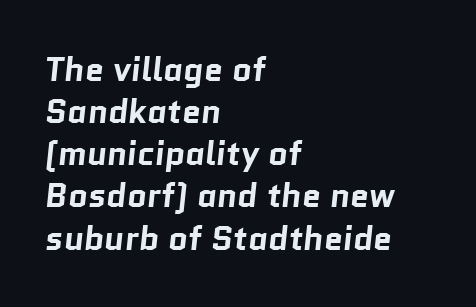
{"serif": "no", "bold": "yes", "weight": "bold", "width": "normal", "stroke_contrast": "low", "x_height": "medium", "monospaced": "no", "underline": "no", "align": "left", "line_spacing_ratio": 1.24, "letter_spacing": "normal", "letter_spacing_em": 0.0, "glyph_px": 34}
